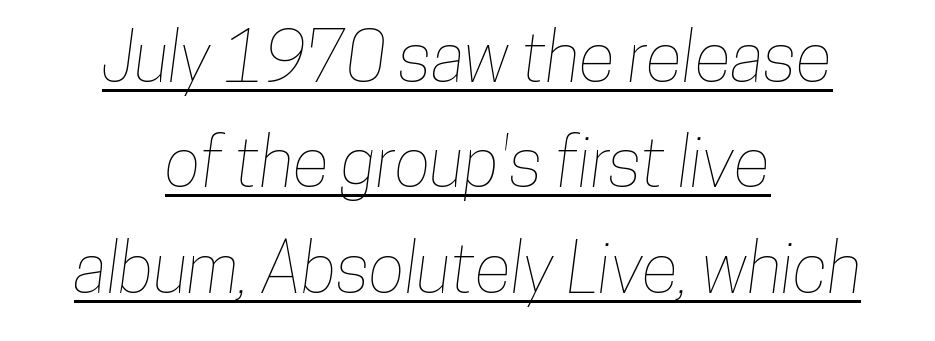
Q: Is the text underlined? A: Yes.
Q: How is the paragraph aligned? A: Centered.
Q: Is the spacing between letters normal or unusually wide? A: Normal.
Q: Is the spacing between lines tight, normal or loose? A: Normal.
Q: Width (condensed, normal, or wide)? A: Condensed.
Q: Stroke contrast? A: Low.
Q: x-height? A: Medium.
Q: Monospaced? A: No.
